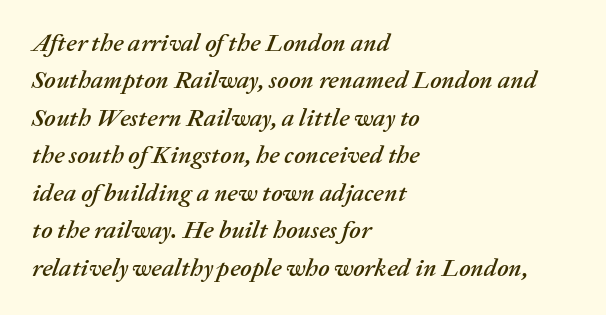
Q: Is the text italic (slanted)? A: Yes, it leans right by about 20 degrees.
Q: Is the text underlined? A: No.
Q: How is the paragraph aligned? A: Left-aligned.
Q: Is the spacing between letters normal or unusually wide? A: Normal.
Q: Is the spacing between lines tight, normal or loose? A: Normal.
